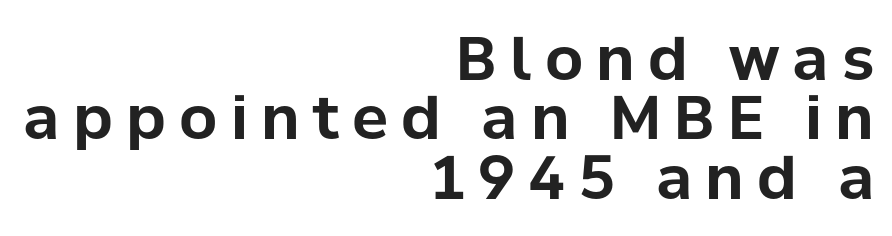
Q: Is the text bold? A: Yes.
Q: Is the text italic (slanted)? A: No, it is upright.
Q: Is the typeface a serif or a sans-serif typeface? A: Sans-serif.
Q: Is the text underlined? A: No.
Q: How is the paragraph aligned? A: Right-aligned.
Q: Is the spacing between letters normal or unusually wide? A: Unusually wide.
Q: Is the spacing between lines tight, normal or loose? A: Tight.
Q: Width (condensed, normal, or wide)? A: Normal.
Q: Stroke contrast? A: Low.
Q: x-height? A: Medium.
Q: Monospaced? A: No.
